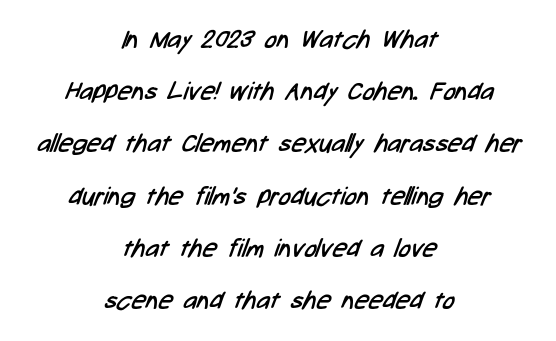
On a weight scale, this lands at 450 or below. Interline gaps are noticeably wide in this sample. Is the block centered? Yes — each line is placed symmetrically about the middle. Is the letter spacing exaggerated? No — it looks like the ordinary default.
